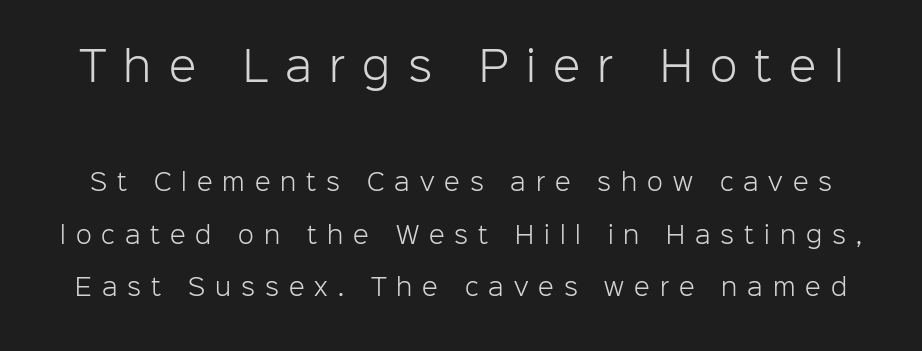
The image shows 40 px light sans-serif type, upright; set loose line spacing (2.28x), unusually wide letter spacing (+0.43 em), not underlined; the first (top) block is 1.74x larger; low stroke contrast and a medium x-height.
